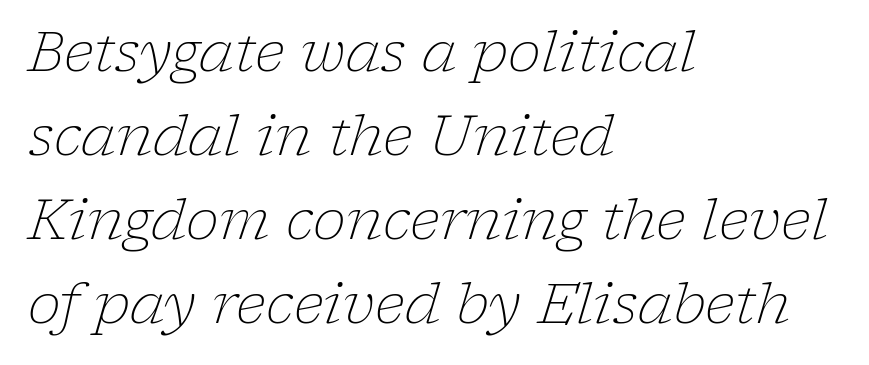
Q: Is the text bold? A: No.
Q: Is the text italic (slanted)? A: Yes, it leans right by about 17 degrees.
Q: Is the typeface a serif or a sans-serif typeface? A: Serif.
Q: Is the text underlined? A: No.
Q: How is the paragraph aligned? A: Left-aligned.
Q: Is the spacing between letters normal or unusually wide? A: Normal.
Q: Is the spacing between lines tight, normal or loose? A: Normal.
Q: Width (condensed, normal, or wide)? A: Normal.
Q: Stroke contrast? A: Low.
Q: x-height? A: Medium.
Q: Monospaced? A: No.
